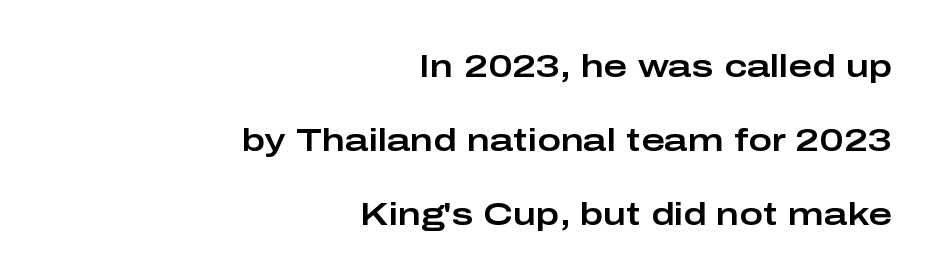
You could not count columns in this text — the font is proportionally spaced. Each word holds together tightly as a unit, with standard inter-letter gaps. Nope, not italic — everything's standing straight. A bare baseline throughout the passage. Typographically, this falls in the sans-serif category. Layout note: lines flush right.
